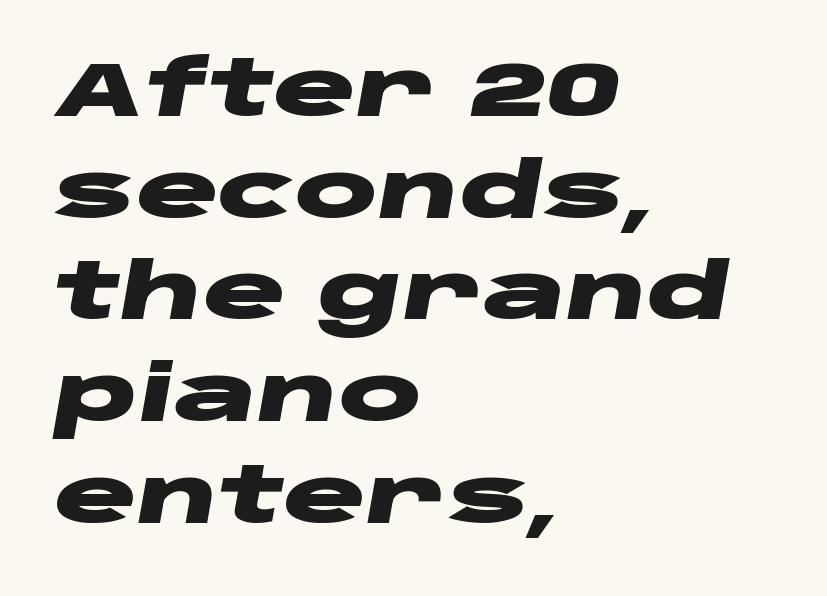
The image shows 77 px heavy, wide type, italic (leaning right); set left-aligned, normal line spacing (1.32x), normal letter spacing, not underlined; low stroke contrast and a large x-height.
